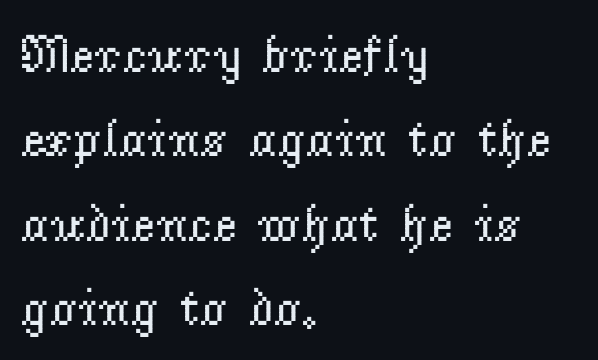
{"serif": "yes", "italic": "no", "bold": "no", "weight": "regular", "width": "normal", "stroke_contrast": "low", "x_height": "small", "monospaced": "no", "underline": "no", "align": "left", "line_spacing": "normal", "line_spacing_ratio": 1.59, "letter_spacing": "normal", "letter_spacing_em": 0.0, "glyph_px": 53}
